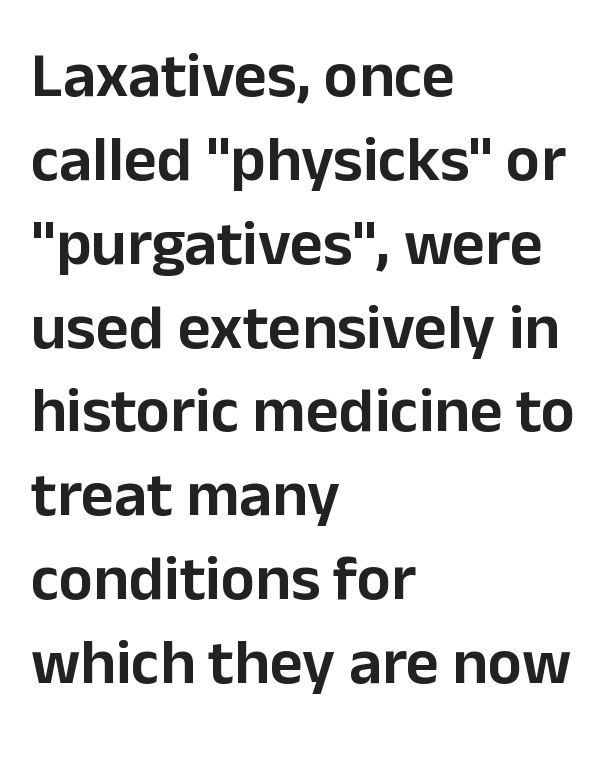
Q: Is the text italic (slanted)? A: No, it is upright.
Q: Is the typeface a serif or a sans-serif typeface? A: Sans-serif.
Q: Is the text underlined? A: No.
Q: How is the paragraph aligned? A: Left-aligned.
Q: Is the spacing between letters normal or unusually wide? A: Normal.
Q: Is the spacing between lines tight, normal or loose? A: Normal.
Q: Width (condensed, normal, or wide)? A: Normal.
Q: Stroke contrast? A: Low.
Q: x-height? A: Medium.
Q: Monospaced? A: No.
